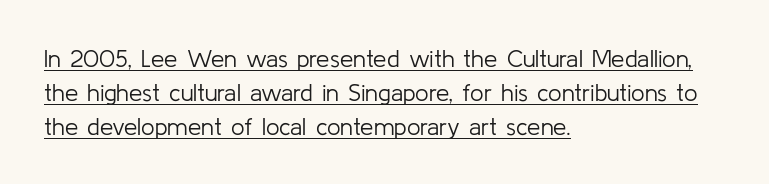
Q: Is the text bold? A: No.
Q: Is the text italic (slanted)? A: No, it is upright.
Q: Is the text underlined? A: Yes.
Q: How is the paragraph aligned? A: Left-aligned.
Q: Is the spacing between letters normal or unusually wide? A: Normal.
Q: Is the spacing between lines tight, normal or loose? A: Normal.
